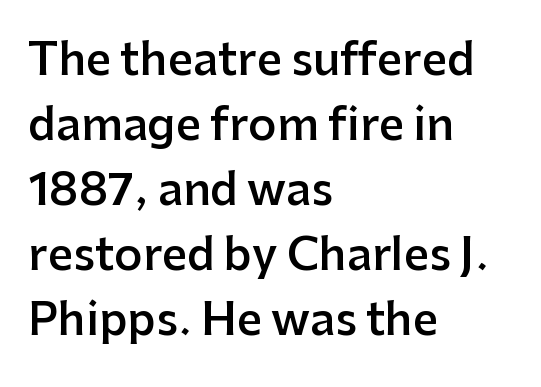
Q: Is the text bold? A: Semi-bold.
Q: Is the text italic (slanted)? A: No, it is upright.
Q: Is the typeface a serif or a sans-serif typeface? A: Sans-serif.
Q: Is the text underlined? A: No.
Q: How is the paragraph aligned? A: Left-aligned.
Q: Is the spacing between letters normal or unusually wide? A: Normal.
Q: Is the spacing between lines tight, normal or loose? A: Normal.
Q: Width (condensed, normal, or wide)? A: Normal.
Q: Stroke contrast? A: Low.
Q: x-height? A: Medium.
Q: Monospaced? A: No.
